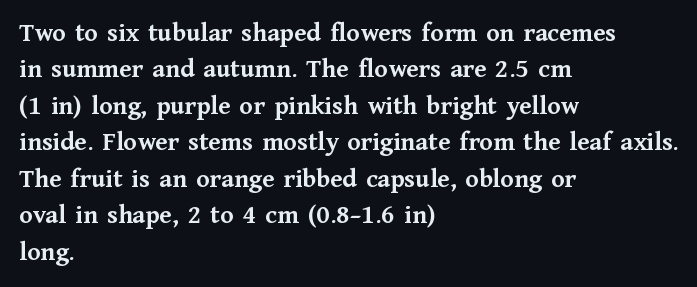
Q: Is the text bold? A: Yes.
Q: Is the text italic (slanted)? A: No, it is upright.
Q: Is the text underlined? A: No.
Q: How is the paragraph aligned? A: Left-aligned.
Q: Is the spacing between letters normal or unusually wide? A: Normal.
Q: Is the spacing between lines tight, normal or loose? A: Normal.
